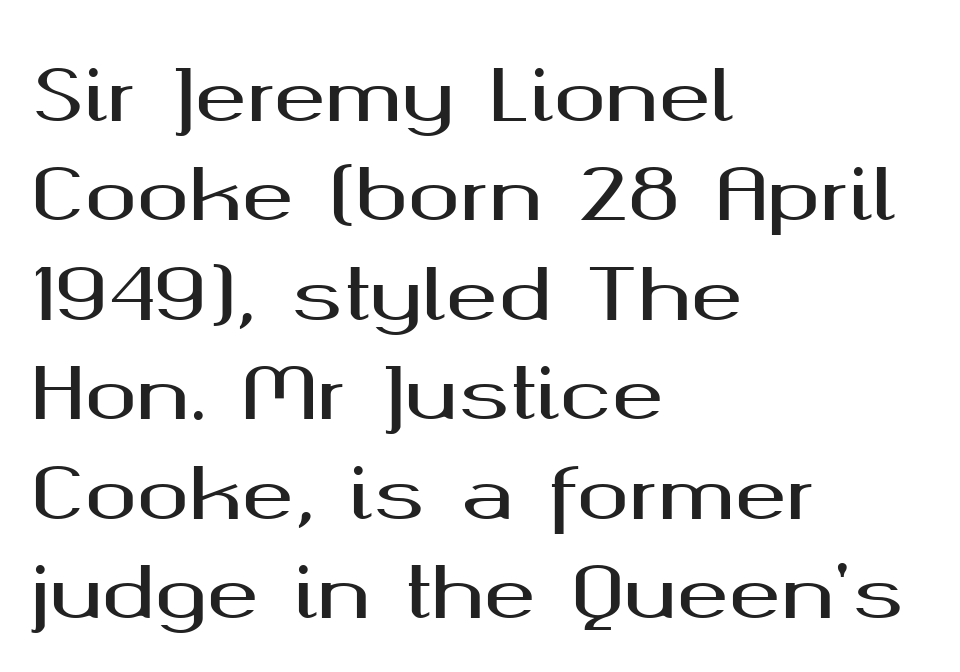
Q: Is the text italic (slanted)? A: No, it is upright.
Q: Is the typeface a serif or a sans-serif typeface? A: Sans-serif.
Q: Is the text underlined? A: No.
Q: How is the paragraph aligned? A: Left-aligned.
Q: Is the spacing between letters normal or unusually wide? A: Normal.
Q: Is the spacing between lines tight, normal or loose? A: Normal.
Q: Width (condensed, normal, or wide)? A: Wide.
Q: Stroke contrast? A: Medium.
Q: x-height? A: Medium.
Q: Monospaced? A: No.
